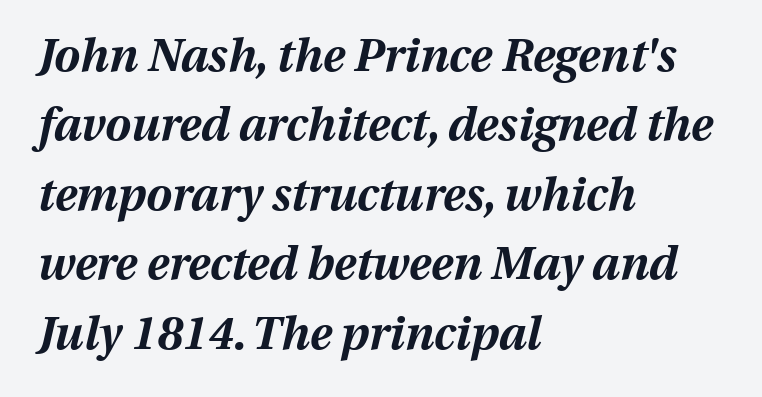
The image shows 46 px bold type, italic (leaning right); set left-aligned, normal line spacing (1.51x), normal letter spacing, not underlined; medium stroke contrast and a medium x-height.
